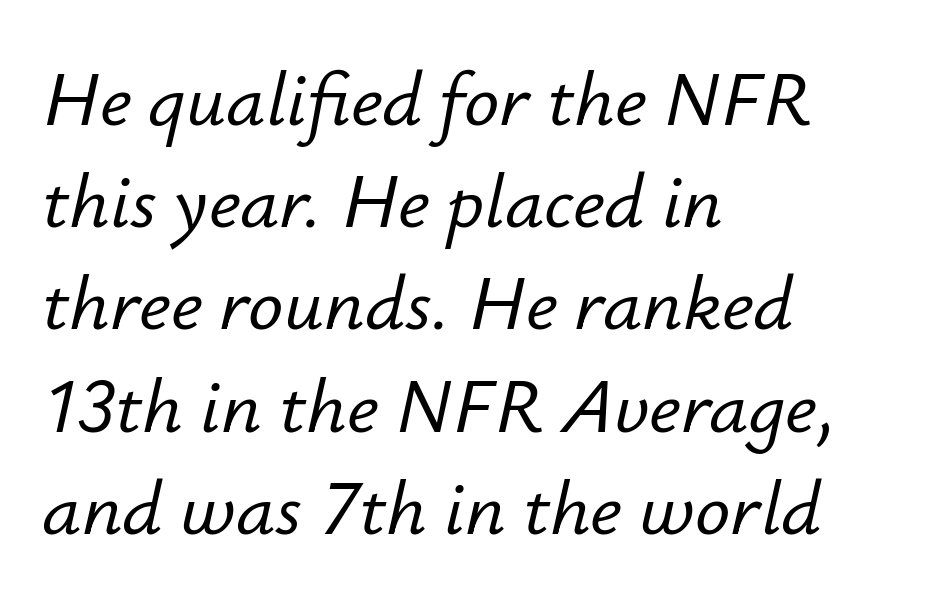
The image shows 78 px text type, italic (leaning right); set left-aligned, normal line spacing (1.31x), normal letter spacing, not underlined; low stroke contrast and a small x-height.
